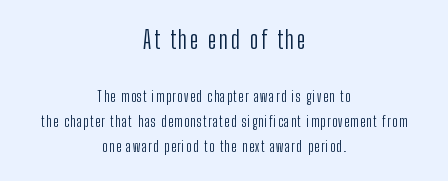
Q: Is the text bold? A: No.
Q: Is the text italic (slanted)? A: No, it is upright.
Q: Is the text underlined? A: No.
Q: How is the paragraph aligned? A: Centered.
Q: Which block of text is set in a larger size, the first (top) or the second (bottom)? A: The first (top) one.
